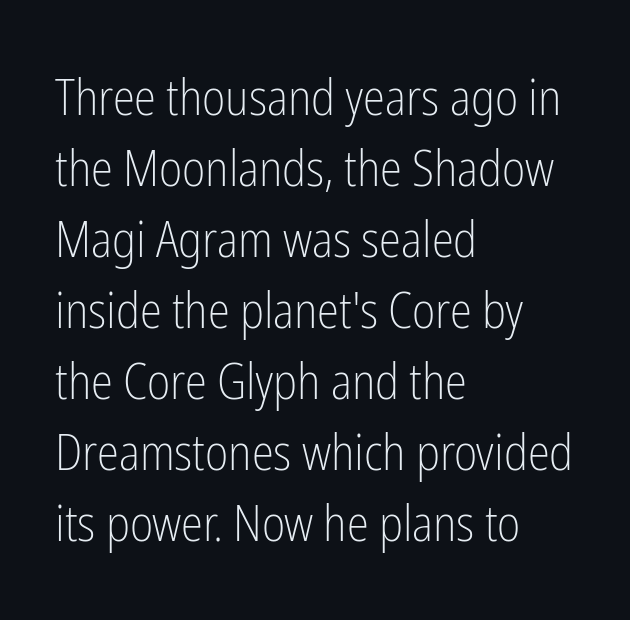
Q: Is the text bold? A: No.
Q: Is the text italic (slanted)? A: No, it is upright.
Q: Is the typeface a serif or a sans-serif typeface? A: Sans-serif.
Q: Is the text underlined? A: No.
Q: How is the paragraph aligned? A: Left-aligned.
Q: Is the spacing between letters normal or unusually wide? A: Normal.
Q: Is the spacing between lines tight, normal or loose? A: Normal.
Q: Width (condensed, normal, or wide)? A: Condensed.
Q: Stroke contrast? A: Low.
Q: x-height? A: Medium.
Q: Monospaced? A: No.
